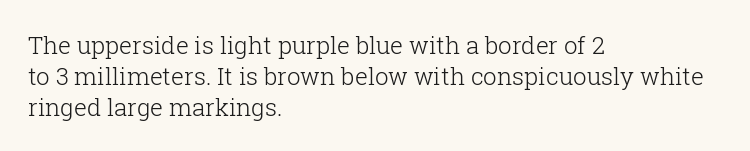
The image shows 24 px text type, upright; set left-aligned, normal line spacing (1.29x), normal letter spacing, not underlined.
